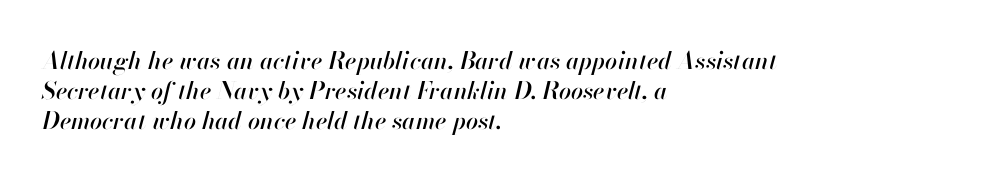
{"italic": "yes", "lean": "right", "slant_degrees": 13, "underline": "no", "align": "left", "line_spacing": "normal", "line_spacing_ratio": 1.26, "letter_spacing": "normal", "letter_spacing_em": 0.0, "glyph_px": 24}
